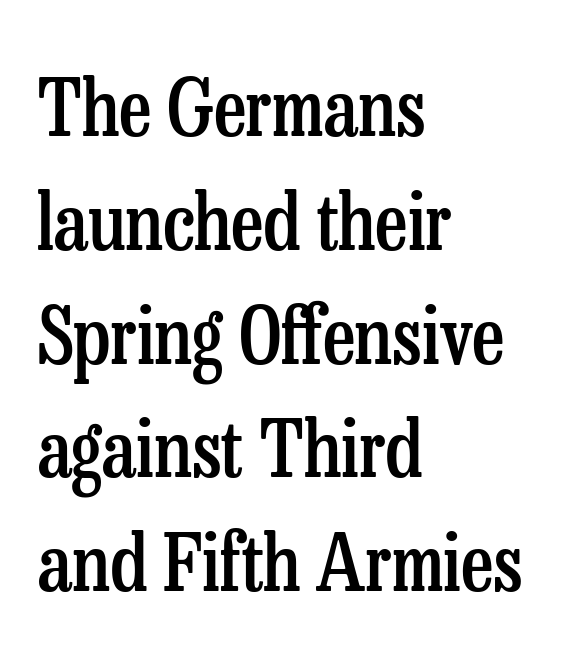
Is the block centered? No — it sits flush against the left margin. Are there feet on the stems? There are — it's a serif. Tracking value appears to be zero — textbook default spacing. Honestly, there is no underline to notice here at all.
